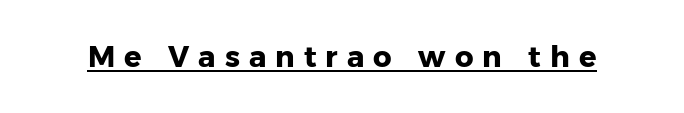
{"serif": "no", "italic": "no", "bold": "yes", "weight": "heavy", "width": "normal", "stroke_contrast": "low", "x_height": "medium", "monospaced": "no", "underline": "yes", "letter_spacing": "wide", "letter_spacing_em": 0.31, "glyph_px": 29}
